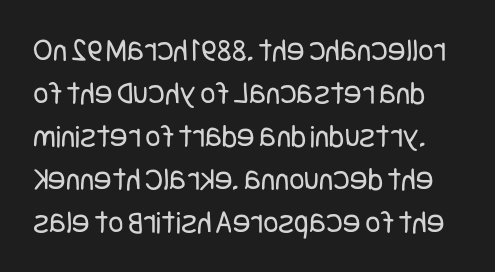
The font's upright variant was chosen for this text. Quick note: interline space is typical. The baseline area is clear. No extra ink here — the face is not bold.
